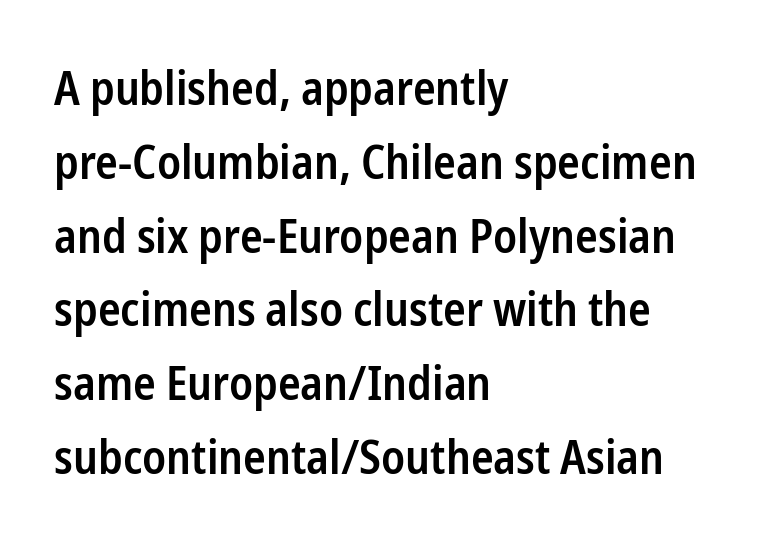
{"serif": "no", "italic": "no", "bold": "semi", "weight": "semibold", "width": "condensed", "stroke_contrast": "low", "x_height": "medium", "monospaced": "no", "underline": "no", "align": "left", "line_spacing": "normal", "line_spacing_ratio": 1.57, "letter_spacing": "normal", "letter_spacing_em": 0.0, "glyph_px": 47}
